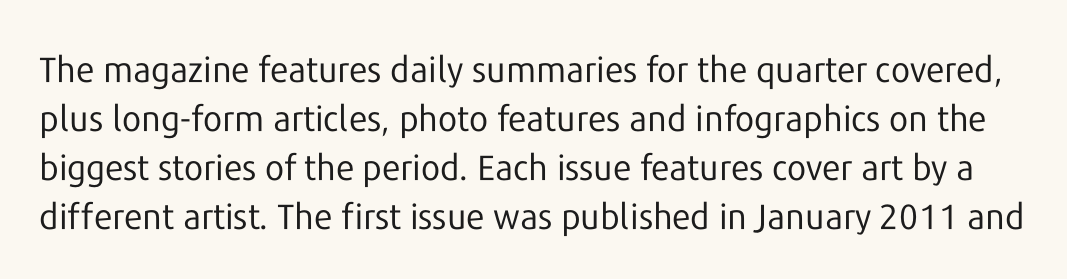
The image shows 35 px regular-weight sans-serif type, upright; set normal line spacing (1.4x), normal letter spacing, not underlined; low stroke contrast and a medium x-height.
